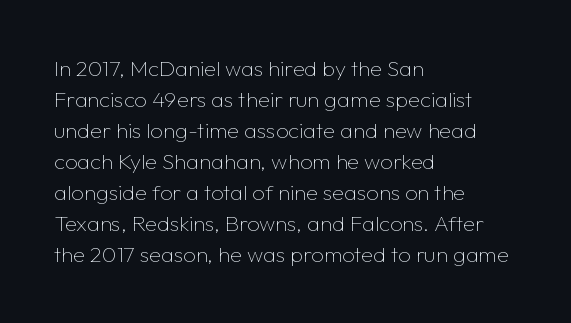
Q: Is the text bold? A: No.
Q: Is the text italic (slanted)? A: No, it is upright.
Q: Is the text underlined? A: No.
Q: How is the paragraph aligned? A: Left-aligned.
Q: Is the spacing between letters normal or unusually wide? A: Normal.
Q: Is the spacing between lines tight, normal or loose? A: Normal.
